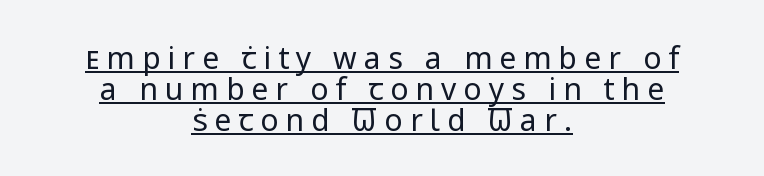
{"serif": "no", "italic": "no", "bold": "no", "weight": "regular", "width": "normal", "stroke_contrast": "low", "x_height": "medium", "monospaced": "no", "underline": "yes", "align": "center", "line_spacing": "tight", "line_spacing_ratio": 1.03, "letter_spacing": "wide", "letter_spacing_em": 0.24, "glyph_px": 30}
